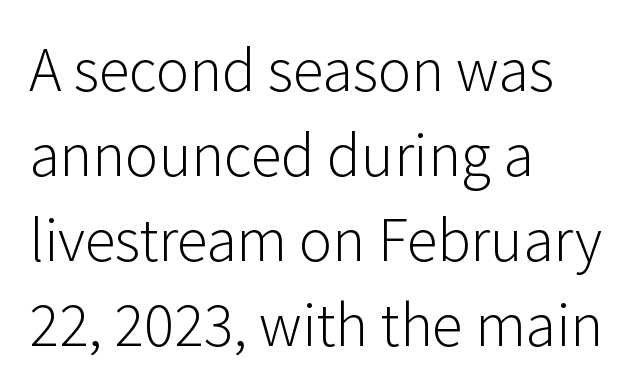
{"serif": "no", "italic": "no", "bold": "no", "weight": "light", "width": "normal", "stroke_contrast": "low", "x_height": "medium", "monospaced": "no", "underline": "no", "align": "left", "line_spacing": "normal", "line_spacing_ratio": 1.37, "letter_spacing": "normal", "letter_spacing_em": 0.0, "glyph_px": 62}
